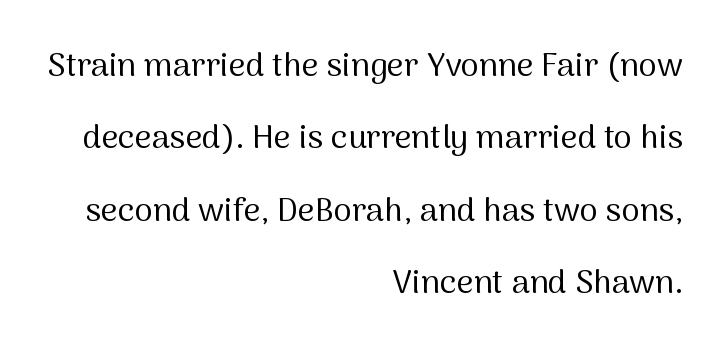
The image shows 33 px regular-weight sans-serif type, upright; set right-aligned, loose line spacing (2.19x), normal letter spacing, not underlined; medium stroke contrast and a medium x-height.
